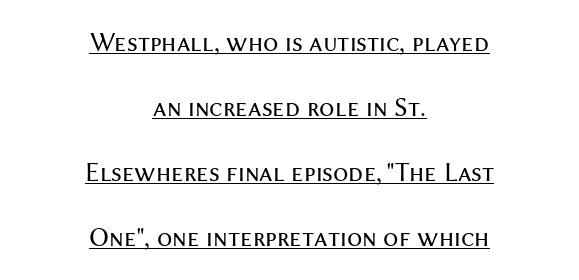
The letterforms sit at book weight or below. Typeset on center — no edge is straight. Posture: upright roman. The letterforms sit shoulder to shoulder at normal distance. The block of text is sparse from top to bottom, with ample space between rows. A typographer would call this underscored text.
